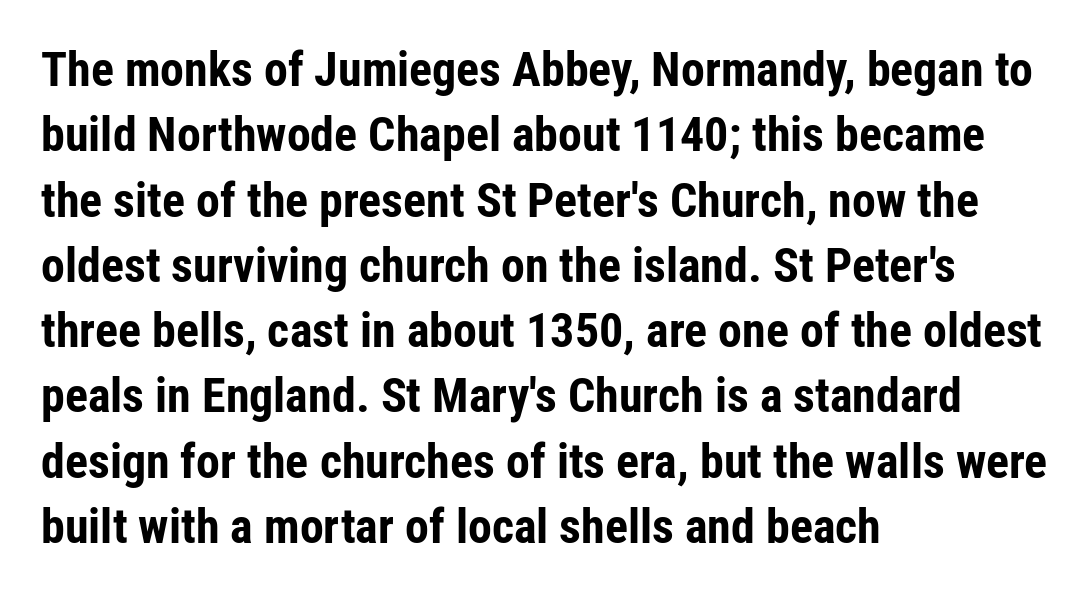
The image shows 48 px bold, condensed sans-serif type, upright; set left-aligned, normal line spacing (1.36x), normal letter spacing, not underlined; low stroke contrast and a medium x-height.
